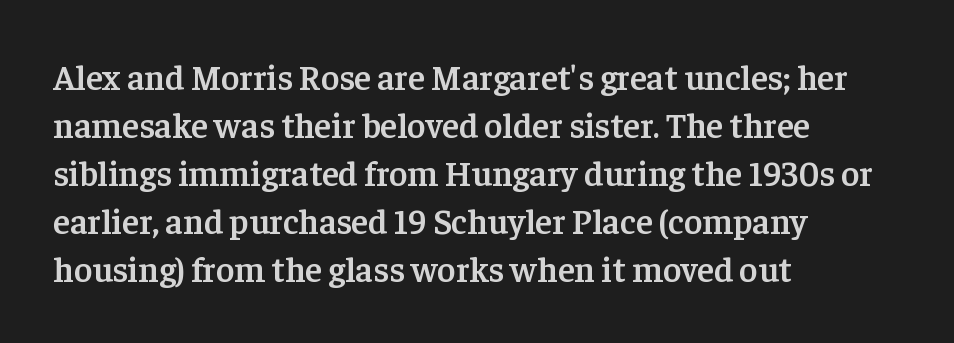
The image shows 35 px semibold serif type, upright; set left-aligned, normal line spacing (1.37x), normal letter spacing, not underlined; low stroke contrast and a medium x-height.
